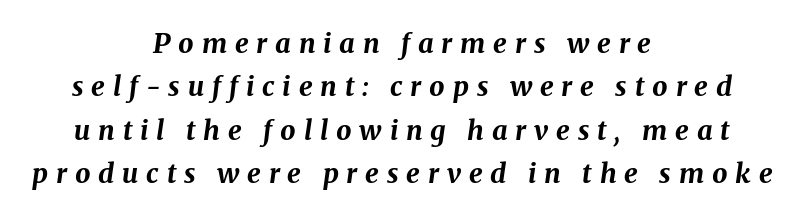
Q: Is the text bold? A: Yes.
Q: Is the text italic (slanted)? A: Yes, it leans right by about 8 degrees.
Q: Is the text underlined? A: No.
Q: How is the paragraph aligned? A: Centered.
Q: Is the spacing between letters normal or unusually wide? A: Unusually wide.
Q: Is the spacing between lines tight, normal or loose? A: Normal.
